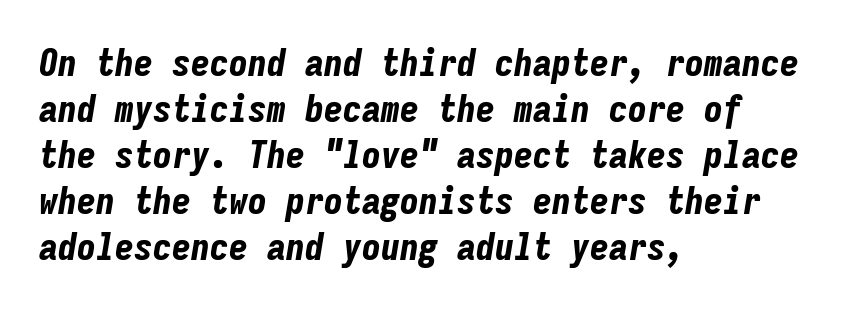
The image shows 38 px bold, condensed type, italic (leaning right), monospaced; set left-aligned, line spacing 1.21x, normal letter spacing, not underlined; low stroke contrast and a medium x-height.
